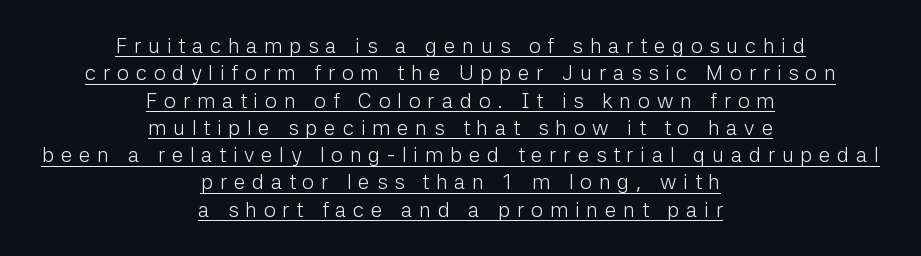
Q: Is the text bold? A: No.
Q: Is the text italic (slanted)? A: No, it is upright.
Q: Is the text underlined? A: Yes.
Q: How is the paragraph aligned? A: Centered.
Q: Is the spacing between letters normal or unusually wide? A: Unusually wide.
Q: Is the spacing between lines tight, normal or loose? A: Normal.
